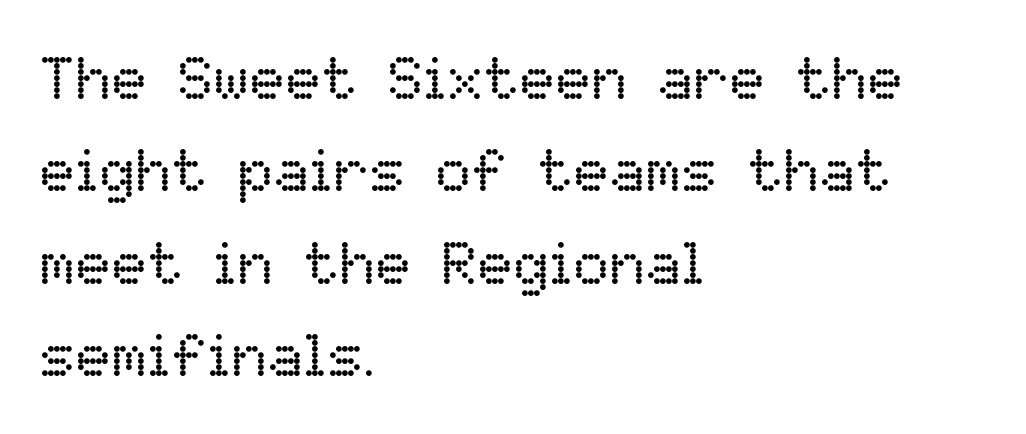
The block of text has a typical density, with ordinary space between rows. Underline: absent. The ragged edge is on the right, which tells us the setting is flush left. Tall strokes in this sample are plumb rather than angled.
